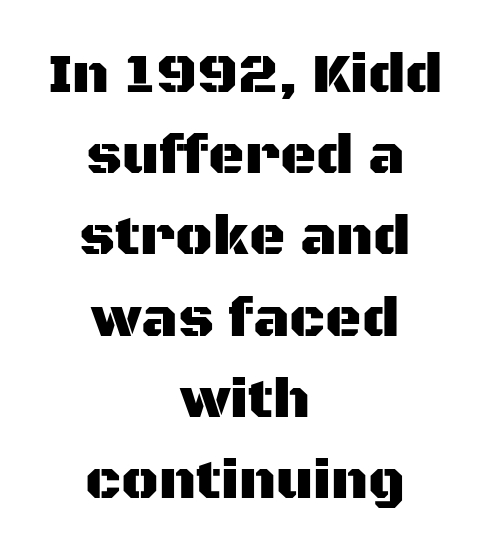
{"serif": "no", "italic": "no", "width": "normal", "stroke_contrast": "medium", "x_height": "large", "monospaced": "no", "underline": "no", "align": "center", "line_spacing": "normal", "line_spacing_ratio": 1.45, "letter_spacing": "normal", "letter_spacing_em": 0.0, "glyph_px": 56}
